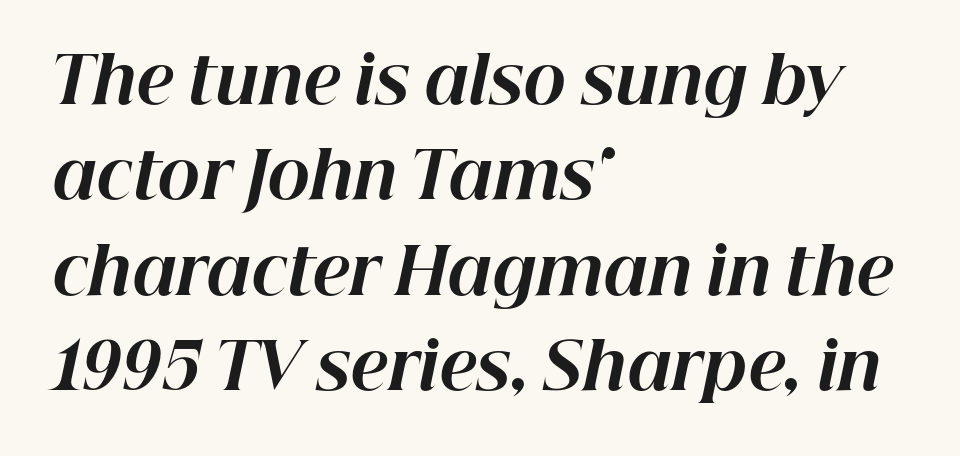
The face used here has the dense, thick strokes of a bold. Typeset ragged right — the left edge is the straight one. No extra tracking has been applied to these lines. The vertical gap from one line to the next is medium. Do the characters align in a grid? No, the font is proportional. The area under the type is left untouched.
